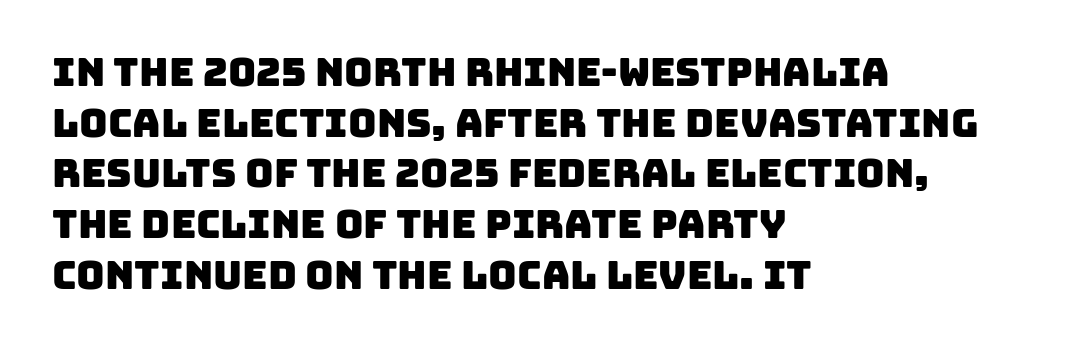
Proportional: the letters do not fall into vertical columns. The letters carry no serifs — their stems end cleanly without finishing strokes. Quick note: interline space is typical. The baseline area is clear. How are the letters spaced? Ordinarily, with no added tracking.
